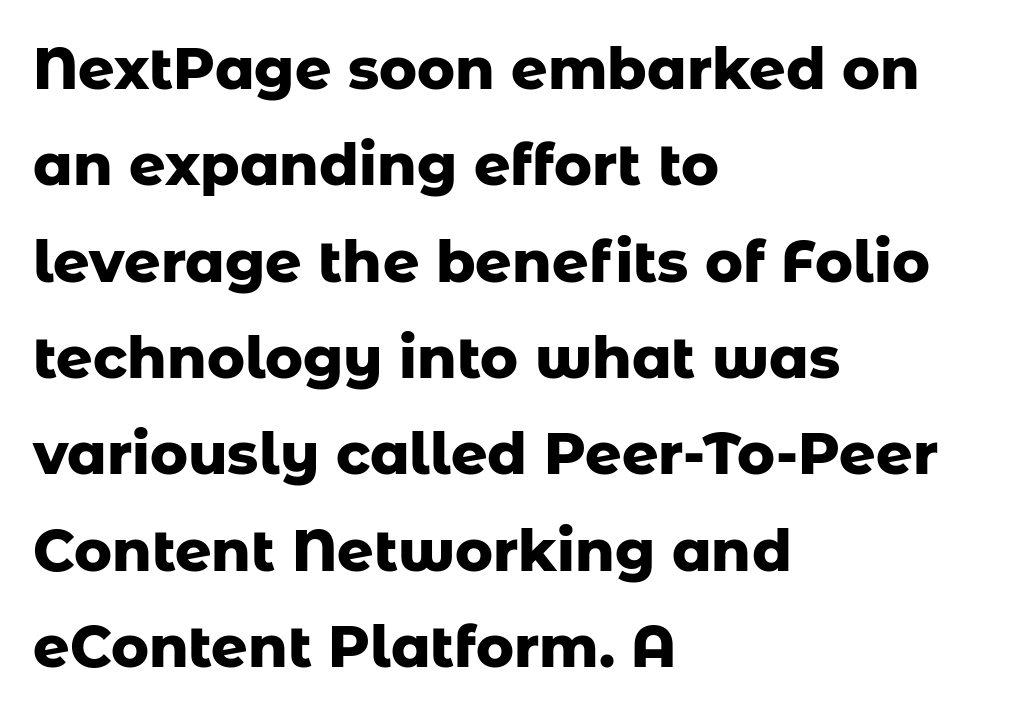
Q: Is the text bold? A: Yes.
Q: Is the text italic (slanted)? A: No, it is upright.
Q: Is the typeface a serif or a sans-serif typeface? A: Sans-serif.
Q: Is the text underlined? A: No.
Q: How is the paragraph aligned? A: Left-aligned.
Q: Is the spacing between letters normal or unusually wide? A: Normal.
Q: Is the spacing between lines tight, normal or loose? A: Normal.
Q: Width (condensed, normal, or wide)? A: Normal.
Q: Stroke contrast? A: Low.
Q: x-height? A: Medium.
Q: Monospaced? A: No.
